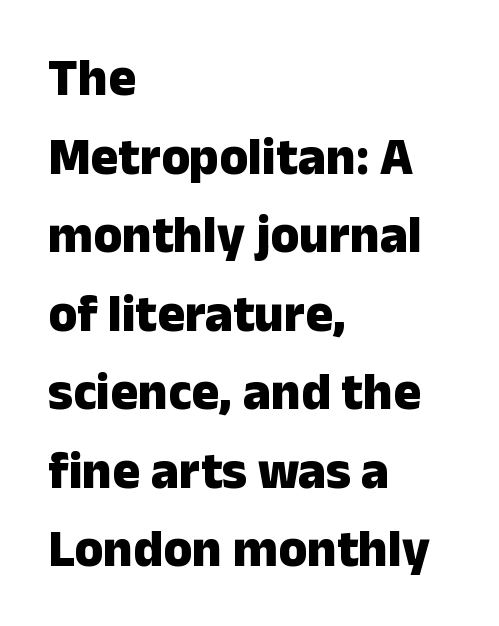
The image shows 52 px heavy sans-serif type, upright; set left-aligned, normal line spacing (1.51x), normal letter spacing, not underlined; low stroke contrast and a medium x-height.
